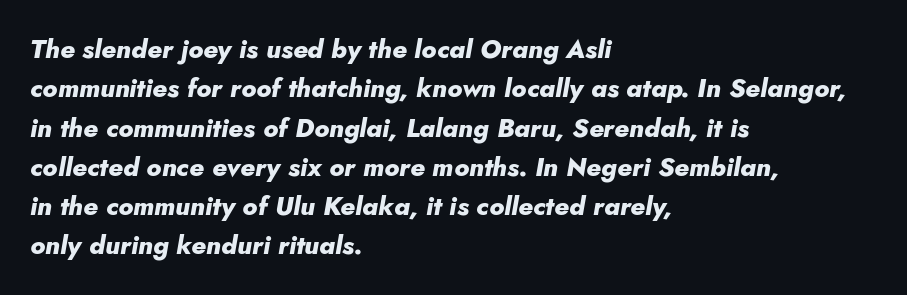
Bold? Absolutely — the strokes are thick and heavy. The strip under each line holds only bare page. The paragraph has a hard left edge and a soft right edge. In terms of posture, this sample is oblique.
